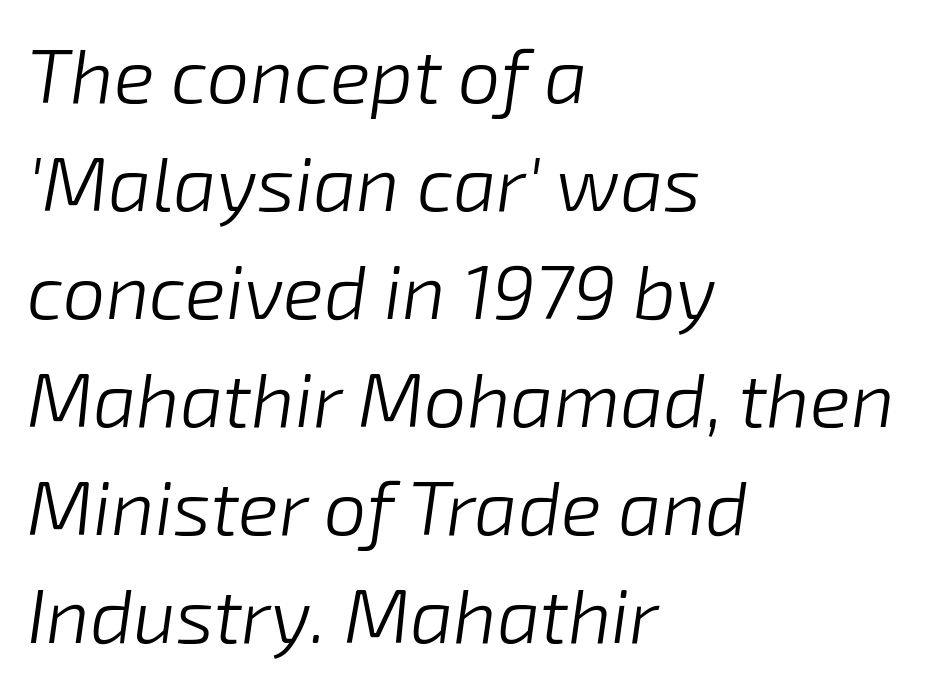
Q: Is the text bold? A: No.
Q: Is the text italic (slanted)? A: Yes, it leans right by about 8 degrees.
Q: Is the text underlined? A: No.
Q: How is the paragraph aligned? A: Left-aligned.
Q: Is the spacing between letters normal or unusually wide? A: Normal.
Q: Is the spacing between lines tight, normal or loose? A: Normal.
Q: Width (condensed, normal, or wide)? A: Normal.
Q: Stroke contrast? A: Low.
Q: x-height? A: Medium.
Q: Monospaced? A: No.
